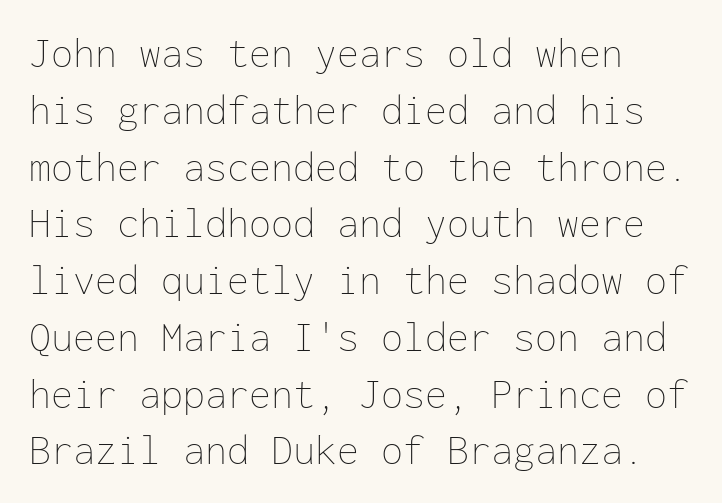
One-word summary of the alignment: left. Posture: upright roman. Do the characters align in a grid? Yes, the font is monospaced. Is the letter spacing exaggerated? No — it looks like the ordinary default. Letters rest on an invisible, unmarked baseline.
